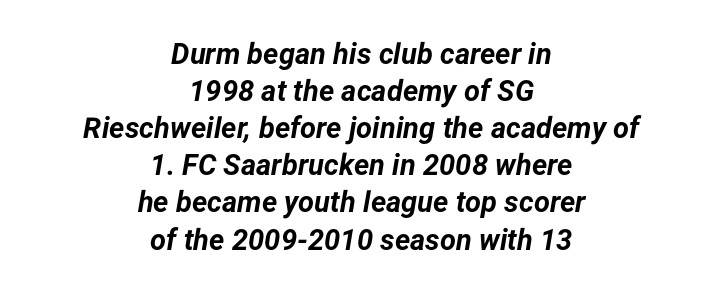
Q: Is the text bold? A: Yes.
Q: Is the text italic (slanted)? A: Yes, it leans right by about 12 degrees.
Q: Is the text underlined? A: No.
Q: How is the paragraph aligned? A: Centered.
Q: Is the spacing between letters normal or unusually wide? A: Normal.
Q: Is the spacing between lines tight, normal or loose? A: Normal.
Q: Width (condensed, normal, or wide)? A: Normal.
Q: Stroke contrast? A: Low.
Q: x-height? A: Medium.
Q: Monospaced? A: No.
